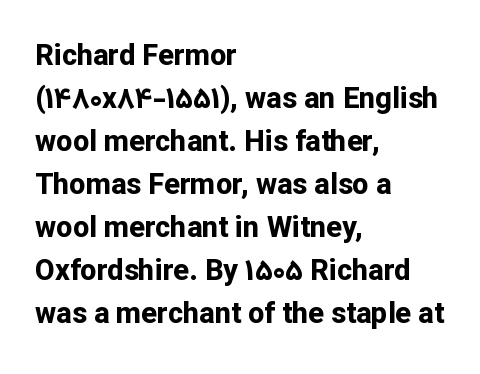
Q: Is the text bold? A: Yes.
Q: Is the text italic (slanted)? A: No, it is upright.
Q: Is the typeface a serif or a sans-serif typeface? A: Sans-serif.
Q: Is the text underlined? A: No.
Q: How is the paragraph aligned? A: Left-aligned.
Q: Is the spacing between letters normal or unusually wide? A: Normal.
Q: Is the spacing between lines tight, normal or loose? A: Normal.
Q: Width (condensed, normal, or wide)? A: Normal.
Q: Stroke contrast? A: Low.
Q: x-height? A: Medium.
Q: Monospaced? A: No.
